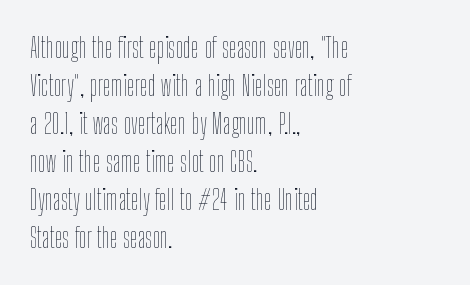
The image shows 28 px thin, condensed type, upright; set left-aligned, normal line spacing (1.36x), normal letter spacing, not underlined; low stroke contrast and a medium x-height.
